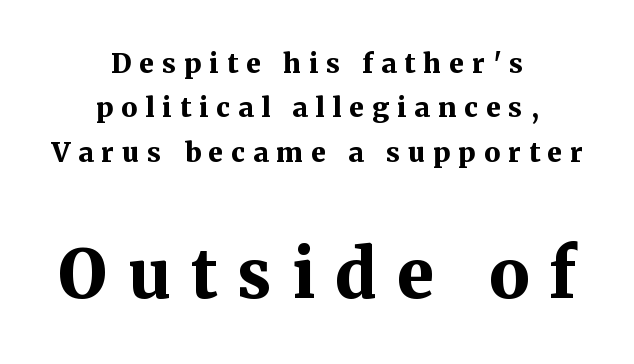
The image shows 67 px bold serif type, upright; set centered, normal line spacing (1.64x), unusually wide letter spacing (+0.3 em), not underlined; the second (bottom) block is 2.48x larger; medium stroke contrast and a medium x-height.
